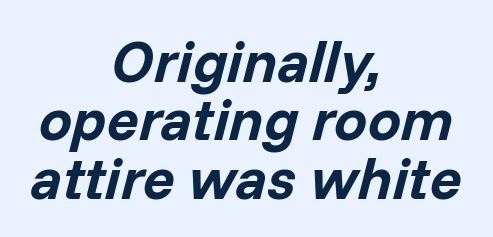
{"italic": "yes", "lean": "right", "slant_degrees": 14, "bold": "yes", "weight": "bold", "width": "normal", "stroke_contrast": "low", "x_height": "medium", "monospaced": "no", "underline": "no", "align": "center", "line_spacing": "tight", "line_spacing_ratio": 0.99, "letter_spacing": "normal", "letter_spacing_em": 0.0, "glyph_px": 59}
